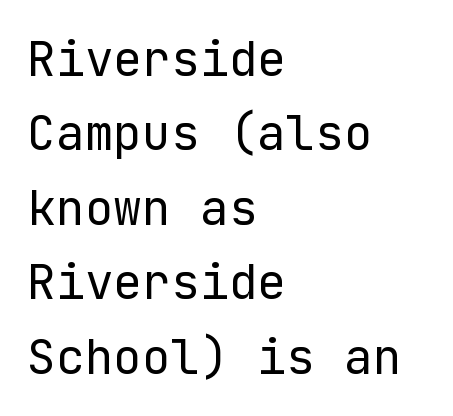
{"serif": "no", "italic": "no", "bold": "no", "weight": "regular", "width": "normal", "stroke_contrast": "low", "x_height": "medium", "underline": "no", "align": "left", "line_spacing": "normal", "line_spacing_ratio": 1.55, "letter_spacing": "normal", "letter_spacing_em": 0.0, "glyph_px": 48}
